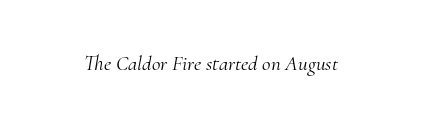
Honestly, the letter spacing is just normal — you wouldn't notice it. The specimen reads as italic at a glance. On a weight scale, this lands at 450 or below. The zone under the glyphs is completely vacant.
